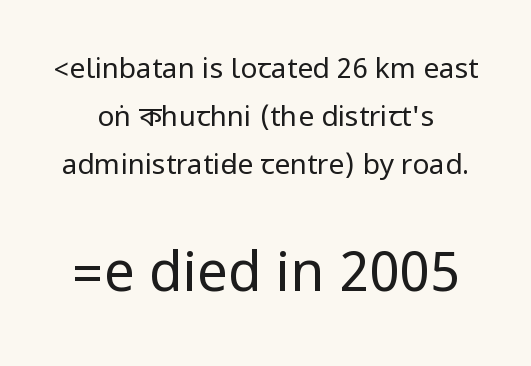
Q: Is the text bold? A: No.
Q: Is the text italic (slanted)? A: No, it is upright.
Q: Is the typeface a serif or a sans-serif typeface? A: Sans-serif.
Q: Is the text underlined? A: No.
Q: Is the spacing between letters normal or unusually wide? A: Normal.
Q: Which block of text is set in a larger size, the first (top) or the second (bottom)? A: The second (bottom) one.
Q: Width (condensed, normal, or wide)? A: Condensed.
Q: Stroke contrast? A: Low.
